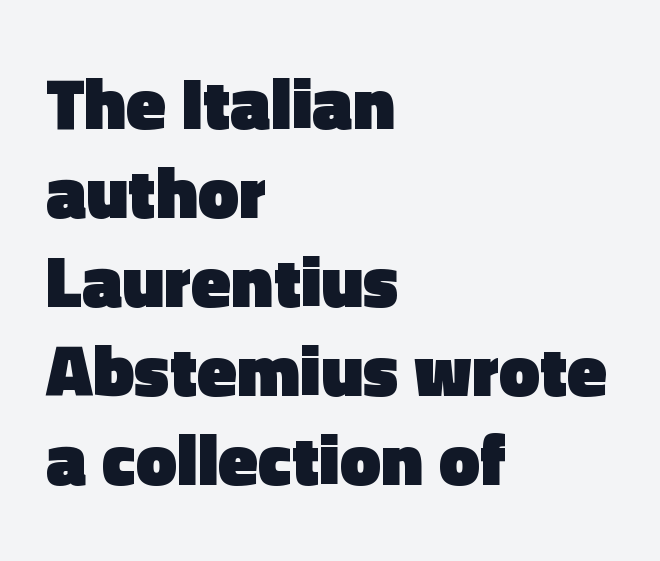
{"serif": "no", "italic": "no", "bold": "yes", "weight": "heavy", "width": "normal", "x_height": "medium", "monospaced": "no", "underline": "no", "align": "left", "line_spacing_ratio": 1.22, "letter_spacing": "normal", "letter_spacing_em": 0.0, "glyph_px": 73}
